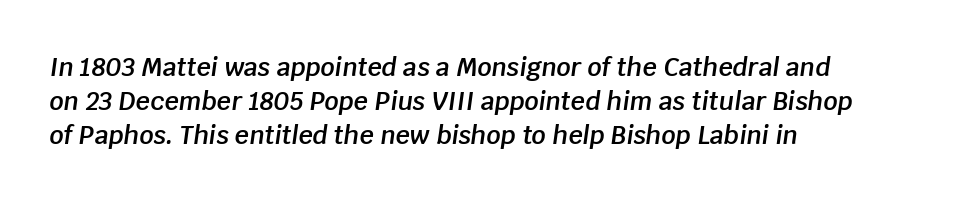
Q: Is the text bold? A: Semi-bold.
Q: Is the text italic (slanted)? A: Yes, it leans right by about 8 degrees.
Q: Is the text underlined? A: No.
Q: How is the paragraph aligned? A: Left-aligned.
Q: Is the spacing between letters normal or unusually wide? A: Normal.
Q: Is the spacing between lines tight, normal or loose? A: Normal.
